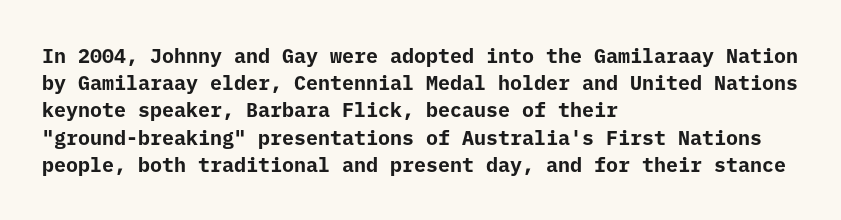
Vertical strokes here are truly vertical. Line spacing here is normal. The rendering anchors every line to the left-hand side. Short note: letters normally spaced. Has an underline been added? It has not. The sample has been set heavy, in full bold.
